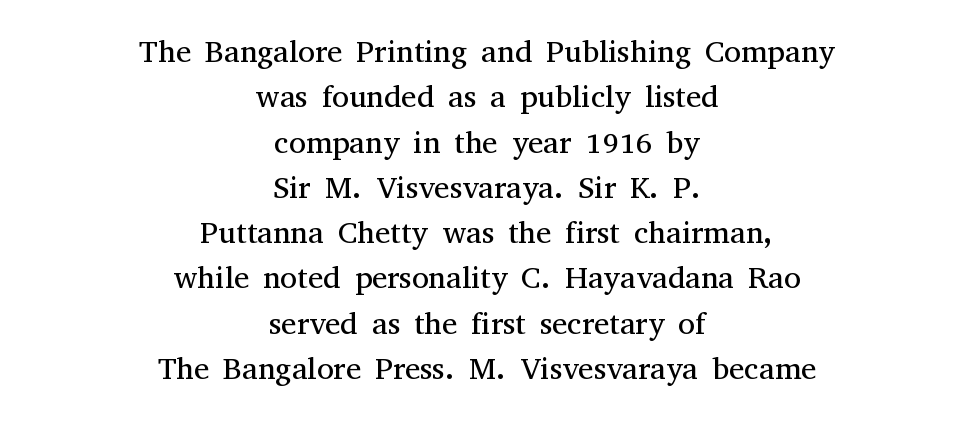
Posture: vertical. Characters follow at the spacing the type designer built in. Think of a printed novel: that variable character pitch is what you see here. Alignment: centered.
